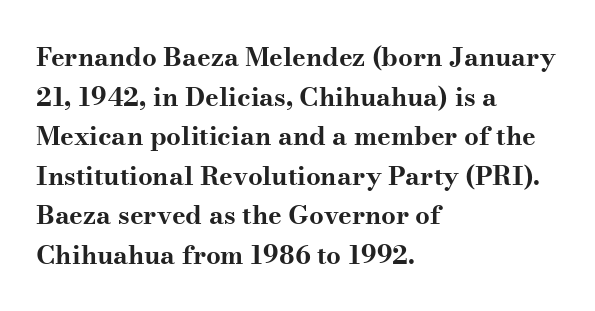
The image shows 26 px bold type, upright; set left-aligned, normal line spacing (1.52x), normal letter spacing, not underlined.
